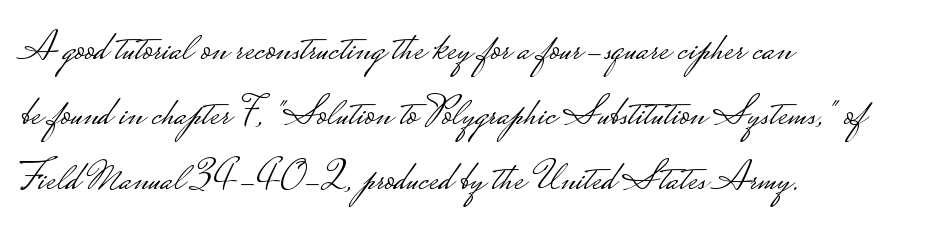
{"serif": "no", "bold": "no", "weight": "light", "width": "wide", "stroke_contrast": "low", "monospaced": "no", "underline": "no", "align": "left", "line_spacing": "normal", "line_spacing_ratio": 1.55, "letter_spacing": "normal", "letter_spacing_em": 0.0, "glyph_px": 42}
